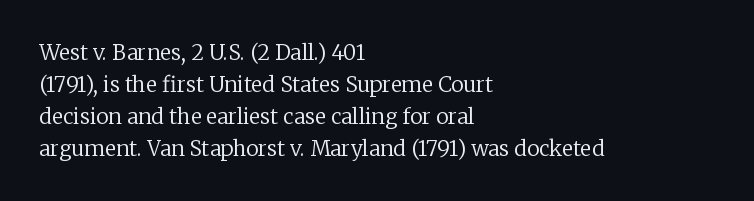
The image shows 21 px text type, upright; set left-aligned, normal line spacing (1.52x), normal letter spacing, not underlined.
